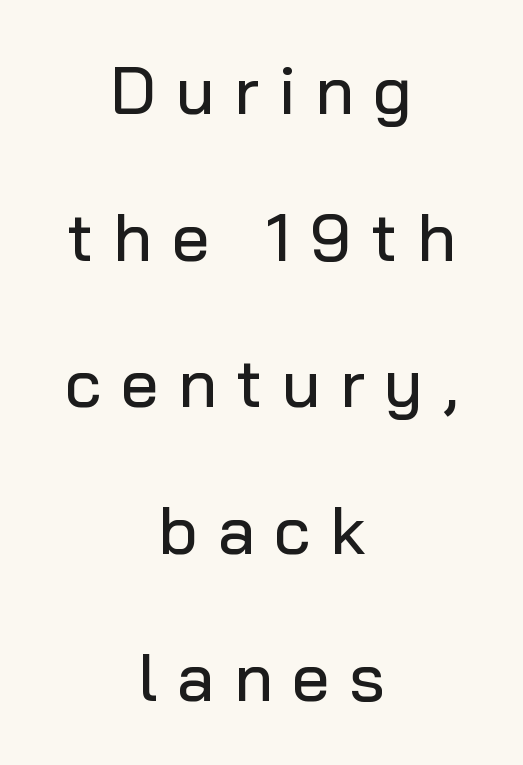
The image shows 67 px sans-serif type, upright; set centered, loose line spacing (2.19x), unusually wide letter spacing (+0.29 em), not underlined; low stroke contrast and a medium x-height.
